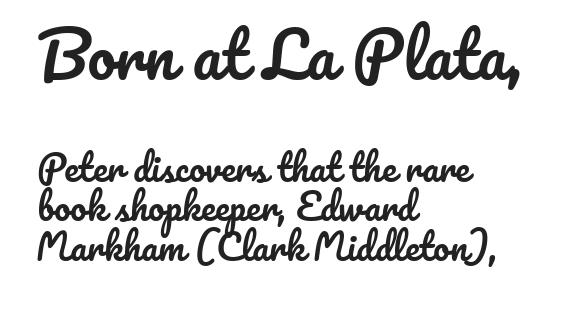
The image shows 63 px text type; set left-aligned, tight line spacing (1.1x), normal letter spacing, not underlined; the first (top) block is 1.75x larger; low stroke contrast and a small x-height.
